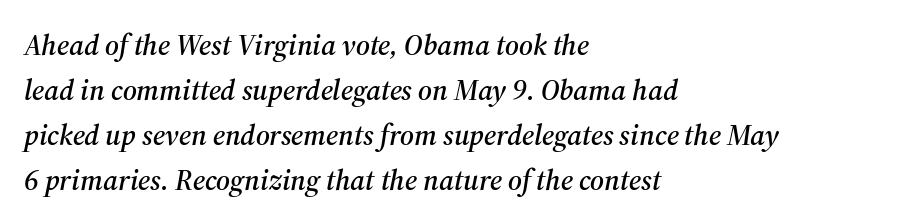
{"serif": "yes", "italic": "yes", "lean": "right", "slant_degrees": 12, "width": "normal", "stroke_contrast": "medium", "x_height": "medium", "monospaced": "no", "underline": "no", "align": "left", "line_spacing": "normal", "line_spacing_ratio": 1.55, "letter_spacing": "normal", "letter_spacing_em": 0.0, "glyph_px": 29}
